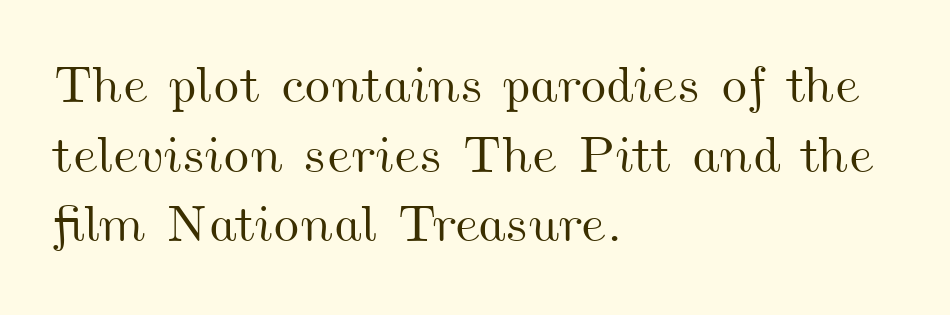
A clean baseline with only descenders dipping below it. The face used here is rendered with its standard letterfit. Regarding leading, the lines here are spaced in the standard way. Varying glyph widths throughout — classic text-font behaviour.
